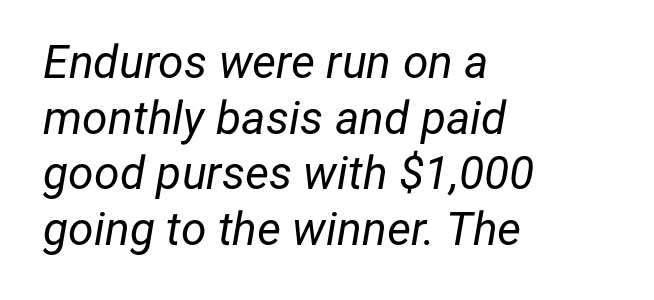
{"italic": "yes", "lean": "right", "slant_degrees": 12, "bold": "no", "weight": "regular", "width": "normal", "stroke_contrast": "low", "x_height": "medium", "monospaced": "no", "underline": "no", "align": "left", "line_spacing_ratio": 1.21, "letter_spacing": "normal", "letter_spacing_em": 0.0, "glyph_px": 46}
